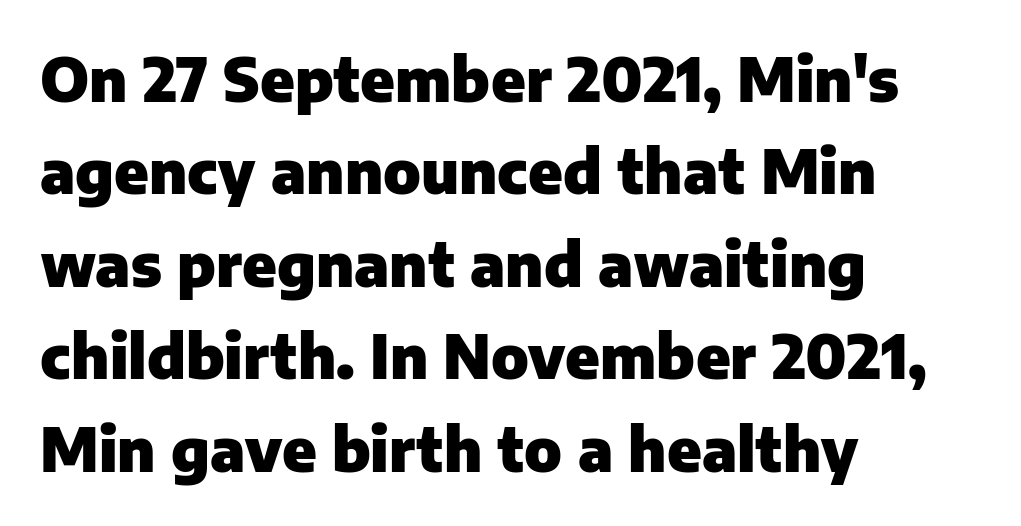
Q: Is the text bold? A: Yes.
Q: Is the text italic (slanted)? A: No, it is upright.
Q: Is the typeface a serif or a sans-serif typeface? A: Sans-serif.
Q: Is the text underlined? A: No.
Q: How is the paragraph aligned? A: Left-aligned.
Q: Is the spacing between letters normal or unusually wide? A: Normal.
Q: Is the spacing between lines tight, normal or loose? A: Normal.
Q: Width (condensed, normal, or wide)? A: Normal.
Q: Stroke contrast? A: Low.
Q: x-height? A: Medium.
Q: Monospaced? A: No.
